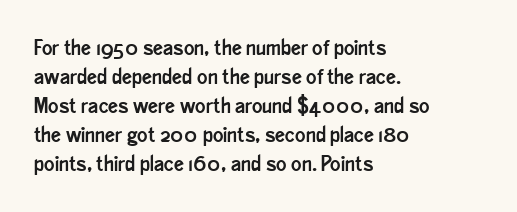
Q: Is the text italic (slanted)? A: No, it is upright.
Q: Is the text underlined? A: No.
Q: How is the paragraph aligned? A: Left-aligned.
Q: Is the spacing between letters normal or unusually wide? A: Normal.
Q: Is the spacing between lines tight, normal or loose? A: Normal.
